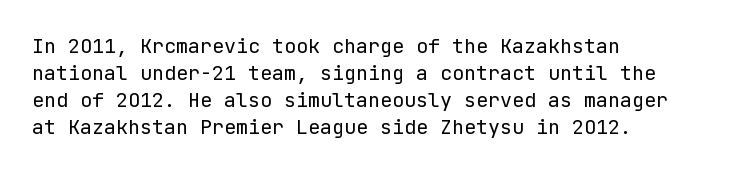
This sample uses an upright cut, with every glyph sitting square on the baseline. Reading down the column, the eye jumps a familiar distance to each next line. The horizontal fit of the characters is conventional and even. This is not heavy type; no bold has been used.
